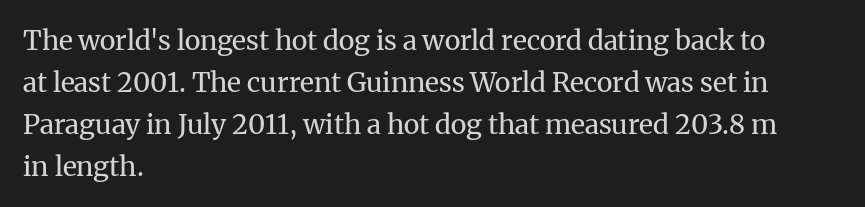
Q: Is the text bold? A: No.
Q: Is the text italic (slanted)? A: No, it is upright.
Q: Is the text underlined? A: No.
Q: How is the paragraph aligned? A: Left-aligned.
Q: Is the spacing between letters normal or unusually wide? A: Normal.
Q: Is the spacing between lines tight, normal or loose? A: Normal.
